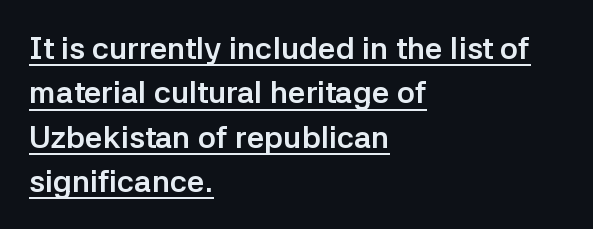
Q: Is the text bold? A: Yes.
Q: Is the text italic (slanted)? A: No, it is upright.
Q: Is the typeface a serif or a sans-serif typeface? A: Sans-serif.
Q: Is the text underlined? A: Yes.
Q: How is the paragraph aligned? A: Left-aligned.
Q: Is the spacing between letters normal or unusually wide? A: Normal.
Q: Is the spacing between lines tight, normal or loose? A: Normal.
Q: Width (condensed, normal, or wide)? A: Normal.
Q: Stroke contrast? A: Low.
Q: x-height? A: Medium.
Q: Monospaced? A: No.
